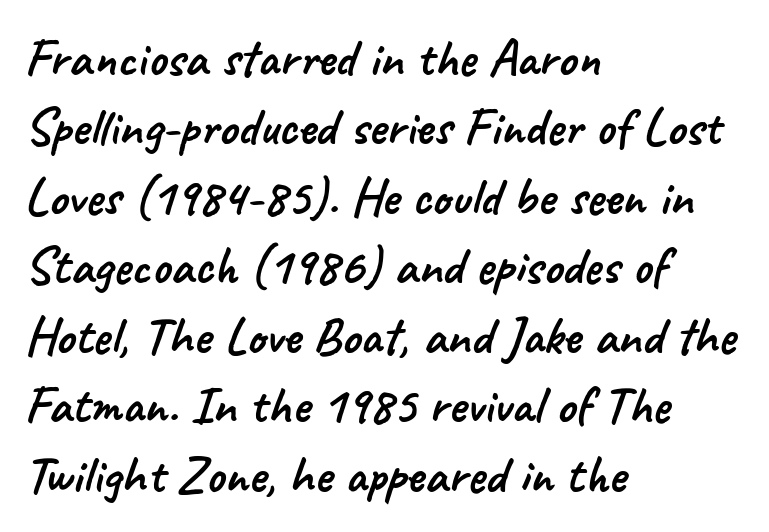
No feet cap the strokes, marking this as sans-serif type. The lines sit at an ordinary, default distance from one another. Words float on clear page, feet unadorned. Tracking value appears to be zero — textbook default spacing. You could not count columns in this text — the font is proportionally spaced. The text block is weighted toward the left margin, trailing off unevenly rightward.
